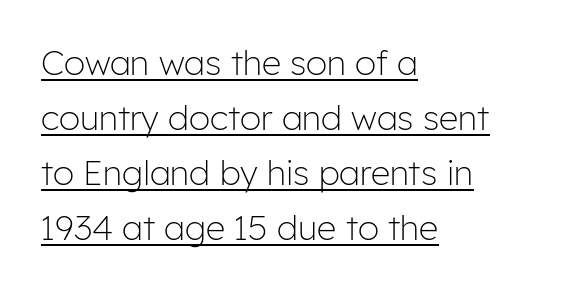
No extra ink here — the face is not bold. Note the varied advance widths — an 'i' is clearly narrower than an 'm'. Compared with typical paragraphs, the rows here are spaced about the same. Compared with a centered layout, this one pins lines to the left instead. These lines were composed using upright roman letters. This is underlined copy, the kind a proofreader might mark for attention.
